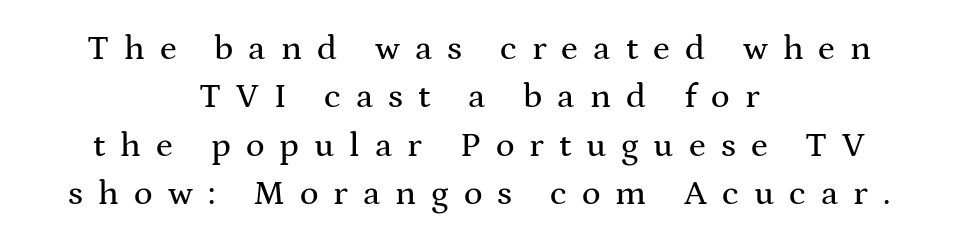
{"serif": "yes", "italic": "no", "width": "wide", "stroke_contrast": "medium", "x_height": "medium", "monospaced": "no", "underline": "no", "align": "center", "line_spacing": "normal", "line_spacing_ratio": 1.38, "letter_spacing": "wide", "letter_spacing_em": 0.43, "glyph_px": 35}
